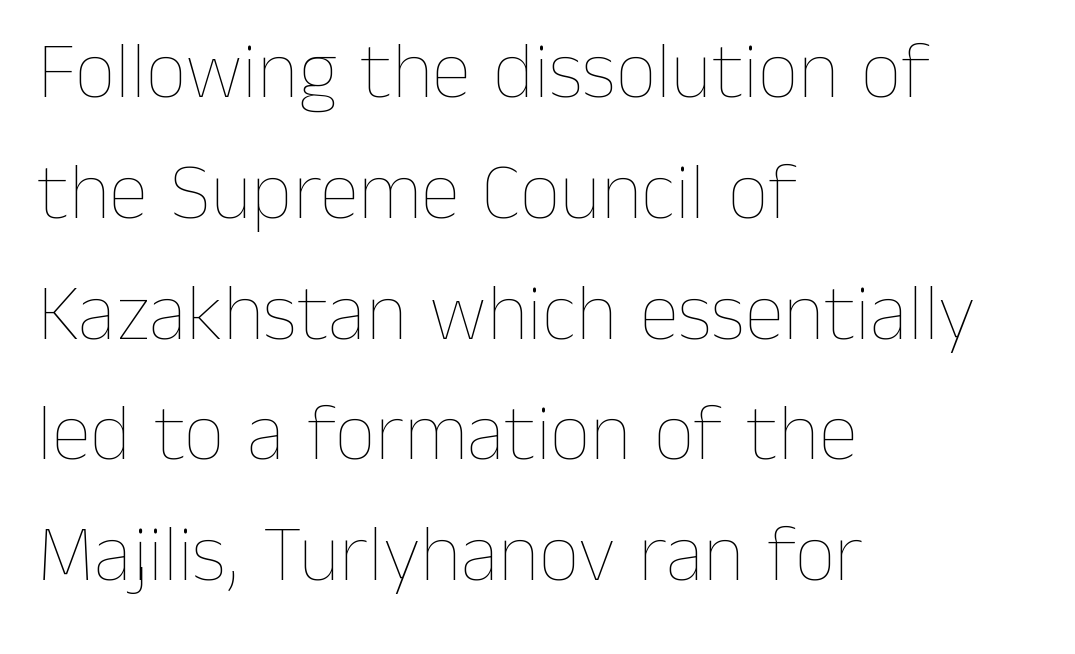
Summary of weight: not heavy and not bold. Standard letterfit; no display-style spreading of the glyphs. This sample is left-justified, so line endings fall wherever the words run out. The leading is moderate, giving the passage an even texture. The strip under each line holds only bare page. Each letter keeps its own natural width here, so spacing adapts to shape.
